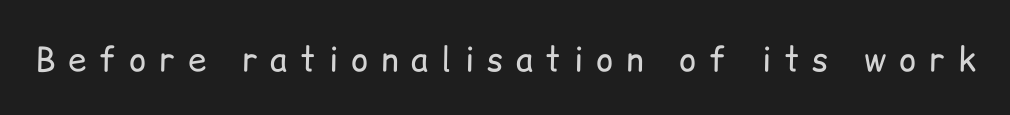
Q: Is the text bold? A: No.
Q: Is the text italic (slanted)? A: No, it is upright.
Q: Is the typeface a serif or a sans-serif typeface? A: Sans-serif.
Q: Is the text underlined? A: No.
Q: Is the spacing between letters normal or unusually wide? A: Unusually wide.
Q: Width (condensed, normal, or wide)? A: Normal.
Q: Stroke contrast? A: Low.
Q: x-height? A: Medium.
Q: Monospaced? A: No.
